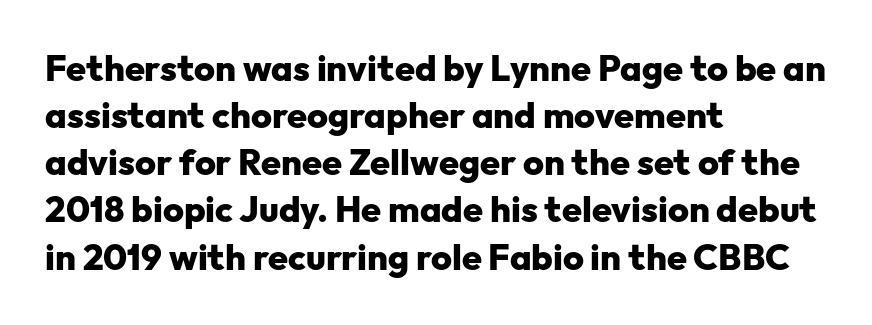
{"serif": "no", "italic": "no", "bold": "yes", "weight": "heavy", "width": "normal", "stroke_contrast": "low", "x_height": "medium", "monospaced": "no", "underline": "no", "align": "left", "line_spacing": "normal", "line_spacing_ratio": 1.31, "letter_spacing": "normal", "letter_spacing_em": 0.0, "glyph_px": 36}
